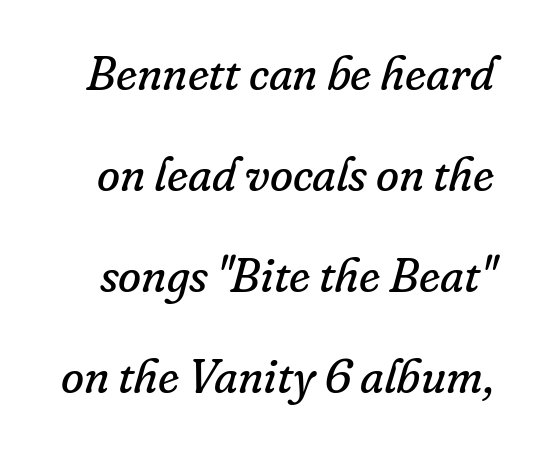
The text carries the slant typical of an italic or oblique font. Weight: regular or lighter. Look at the bottom of the vertical strokes: they flare into serifs here. This block would shrink considerably if given ordinary leading; it's expanded now.
